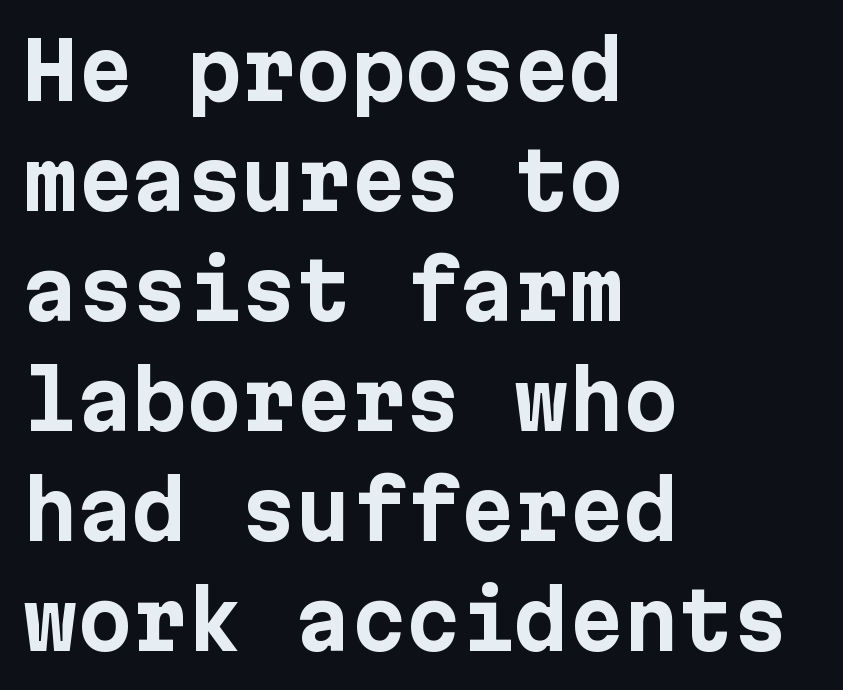
{"serif": "no", "italic": "no", "bold": "yes", "weight": "bold", "width": "normal", "stroke_contrast": "low", "x_height": "medium", "underline": "no", "align": "left", "line_spacing": "normal", "line_spacing_ratio": 1.41, "letter_spacing": "normal", "letter_spacing_em": 0.0, "glyph_px": 78}
